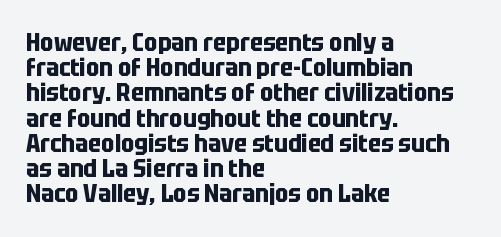
The image shows 25 px bold type, upright; set left-aligned, tight line spacing (1.01x), normal letter spacing, not underlined.
